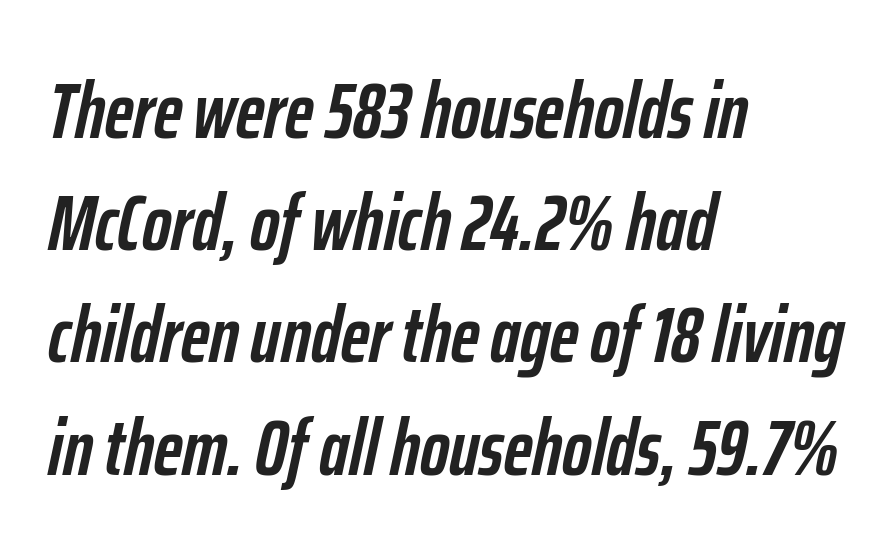
Q: Is the text bold? A: Yes.
Q: Is the text italic (slanted)? A: Yes, it leans right by about 12 degrees.
Q: Is the text underlined? A: No.
Q: How is the paragraph aligned? A: Left-aligned.
Q: Is the spacing between letters normal or unusually wide? A: Normal.
Q: Is the spacing between lines tight, normal or loose? A: Normal.
Q: Width (condensed, normal, or wide)? A: Condensed.
Q: Stroke contrast? A: Low.
Q: x-height? A: Medium.
Q: Monospaced? A: No.
